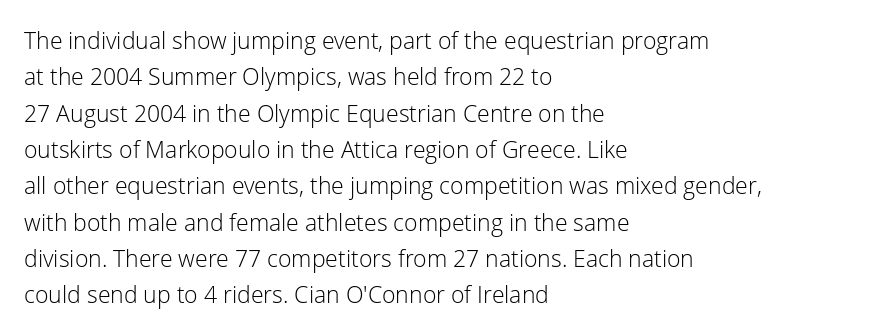
{"italic": "no", "bold": "no", "underline": "no", "align": "left", "line_spacing": "normal", "line_spacing_ratio": 1.58, "letter_spacing": "normal", "letter_spacing_em": 0.0, "glyph_px": 23}
